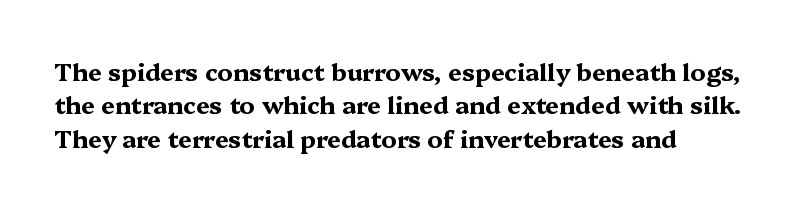
The image shows 24 px bold type, upright; set left-aligned, normal line spacing (1.39x), normal letter spacing, not underlined.
